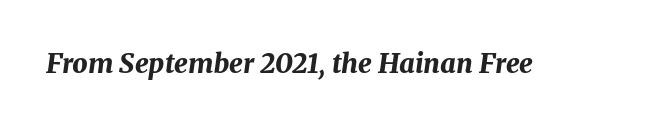
Notice how the stems are inclined rather than vertical — that's the hallmark of italics. Anything drawn beneath the words? Only blank space. The line texture is even and compact thanks to regular tracking. Students, this is bold: see how much ink each stroke carries.
